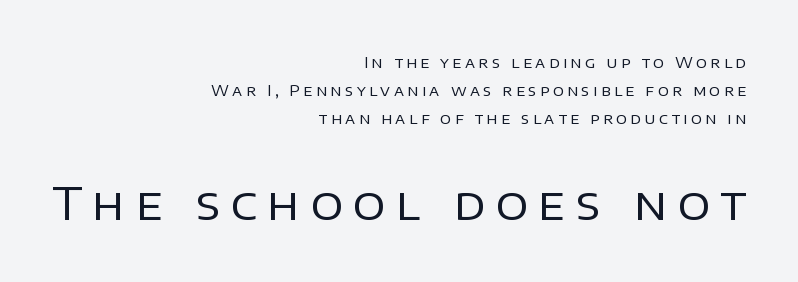
{"serif": "no", "italic": "no", "bold": "no", "weight": "regular", "width": "normal", "stroke_contrast": "low", "x_height": "large", "monospaced": "no", "underline": "no", "align": "right", "line_spacing_ratio": 1.88, "letter_spacing": "wide", "letter_spacing_em": 0.23, "larger_block": "second", "size_ratio": 3.0, "glyph_px": 45}
